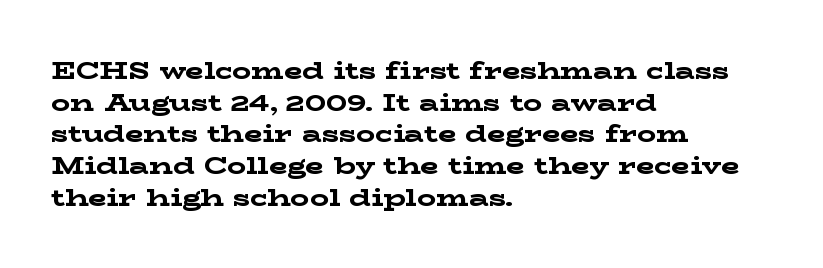
{"italic": "no", "bold": "yes", "underline": "no", "align": "left", "line_spacing": "normal", "line_spacing_ratio": 1.32, "letter_spacing": "normal", "letter_spacing_em": 0.0, "glyph_px": 24}
